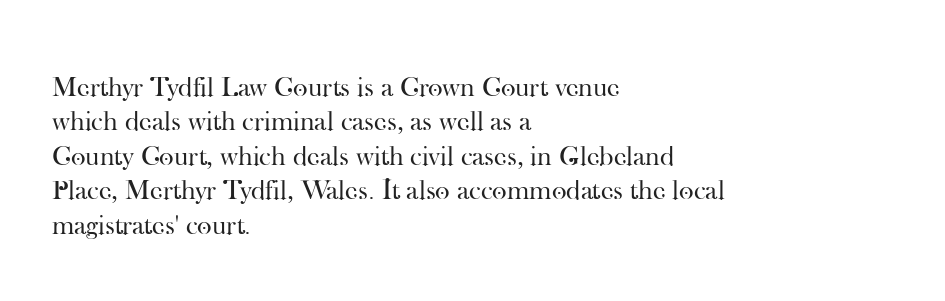
The image shows 28 px regular-weight serif type, upright; set left-aligned, line spacing 1.23x, normal letter spacing, not underlined; high stroke contrast and a small x-height.
